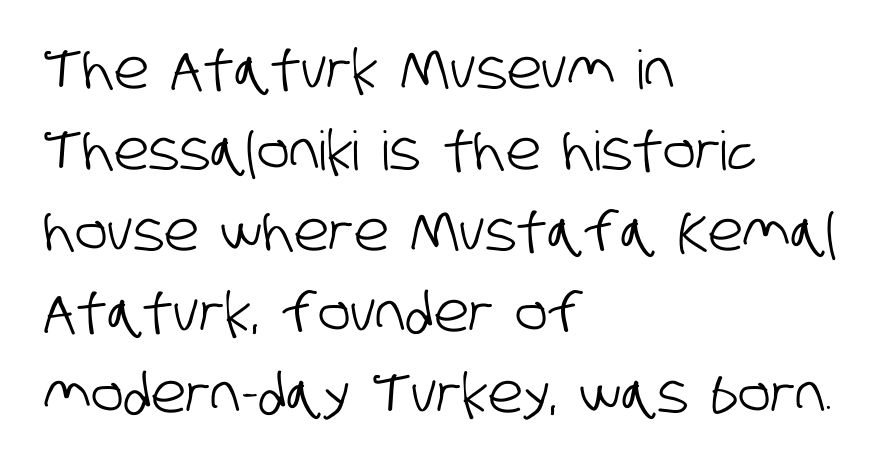
Q: Is the typeface a serif or a sans-serif typeface? A: Sans-serif.
Q: Is the text underlined? A: No.
Q: How is the paragraph aligned? A: Left-aligned.
Q: Is the spacing between letters normal or unusually wide? A: Normal.
Q: Is the spacing between lines tight, normal or loose? A: Normal.
Q: Width (condensed, normal, or wide)? A: Condensed.
Q: Stroke contrast? A: Low.
Q: x-height? A: Large.
Q: Monospaced? A: No.
